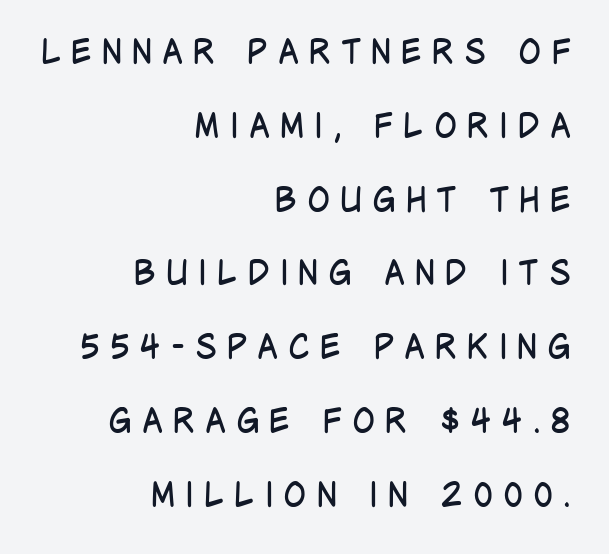
Q: Is the text bold? A: No.
Q: Is the text italic (slanted)? A: No, it is upright.
Q: Is the typeface a serif or a sans-serif typeface? A: Sans-serif.
Q: Is the text underlined? A: No.
Q: How is the paragraph aligned? A: Right-aligned.
Q: Is the spacing between letters normal or unusually wide? A: Unusually wide.
Q: Is the spacing between lines tight, normal or loose? A: Loose.
Q: Width (condensed, normal, or wide)? A: Condensed.
Q: Stroke contrast? A: Low.
Q: x-height? A: Large.
Q: Monospaced? A: No.
